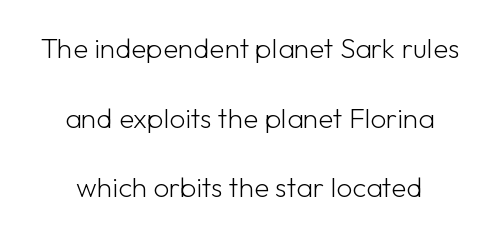
The image shows 28 px light sans-serif type, upright; set centered, loose line spacing (2.49x), normal letter spacing, not underlined; low stroke contrast and a medium x-height.
